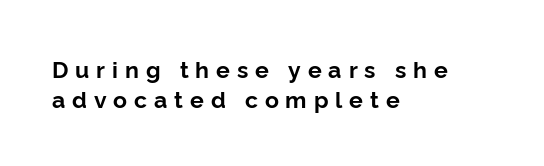
{"italic": "no", "bold": "yes", "underline": "no", "align": "left", "line_spacing": "normal", "line_spacing_ratio": 1.3, "letter_spacing": "wide", "letter_spacing_em": 0.3, "glyph_px": 23}
